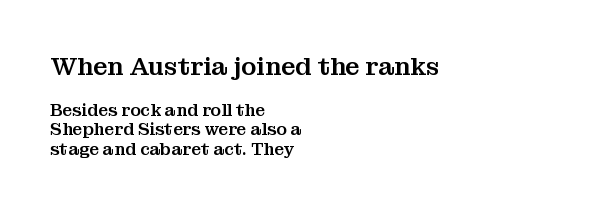
Q: Is the text italic (slanted)? A: No, it is upright.
Q: Is the text underlined? A: No.
Q: How is the paragraph aligned? A: Left-aligned.
Q: Is the spacing between letters normal or unusually wide? A: Normal.
Q: Is the spacing between lines tight, normal or loose? A: Tight.
Q: Which block of text is set in a larger size, the first (top) or the second (bottom)? A: The first (top) one.
